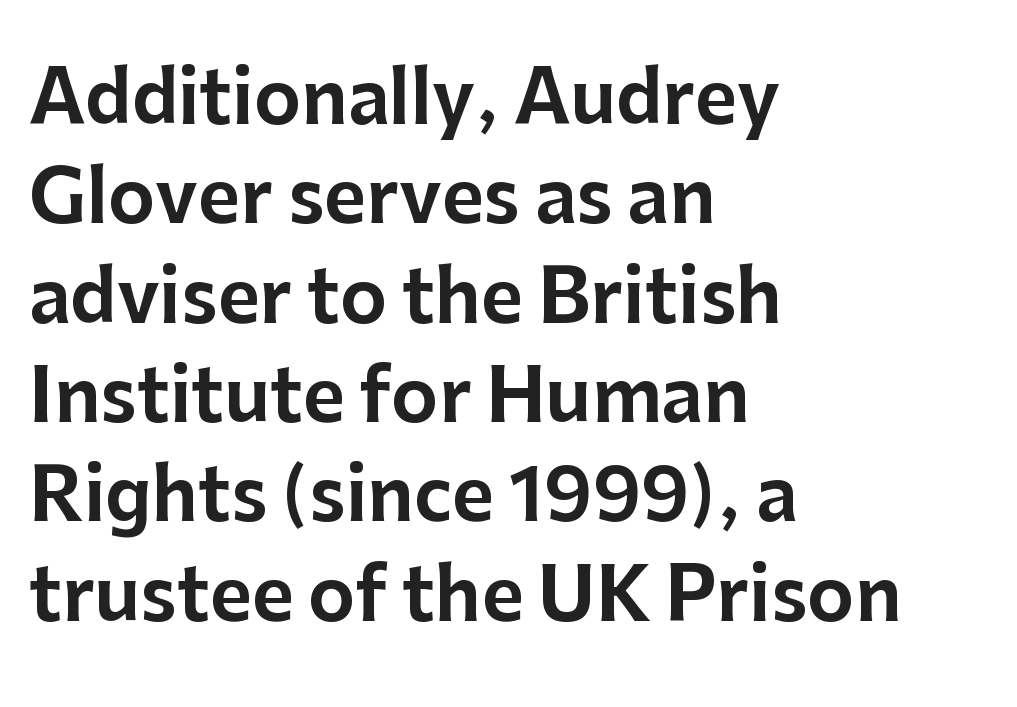
Q: Is the text italic (slanted)? A: No, it is upright.
Q: Is the typeface a serif or a sans-serif typeface? A: Sans-serif.
Q: Is the text underlined? A: No.
Q: How is the paragraph aligned? A: Left-aligned.
Q: Is the spacing between letters normal or unusually wide? A: Normal.
Q: Is the spacing between lines tight, normal or loose? A: Normal.
Q: Width (condensed, normal, or wide)? A: Normal.
Q: Stroke contrast? A: Low.
Q: x-height? A: Medium.
Q: Monospaced? A: No.
